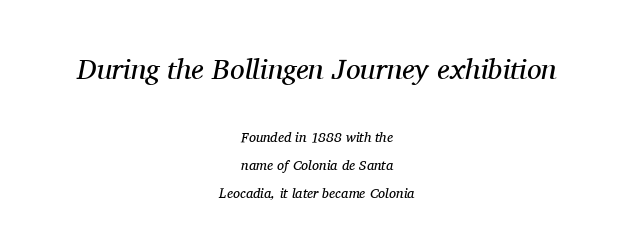
Q: Is the text bold? A: No.
Q: Is the text italic (slanted)? A: Yes, it leans right by about 11 degrees.
Q: Is the typeface a serif or a sans-serif typeface? A: Serif.
Q: Is the text underlined? A: No.
Q: How is the paragraph aligned? A: Centered.
Q: Is the spacing between letters normal or unusually wide? A: Normal.
Q: Is the spacing between lines tight, normal or loose? A: Loose.
Q: Which block of text is set in a larger size, the first (top) or the second (bottom)? A: The first (top) one.
Q: Width (condensed, normal, or wide)? A: Normal.
Q: Stroke contrast? A: Medium.
Q: x-height? A: Medium.
Q: Monospaced? A: No.
